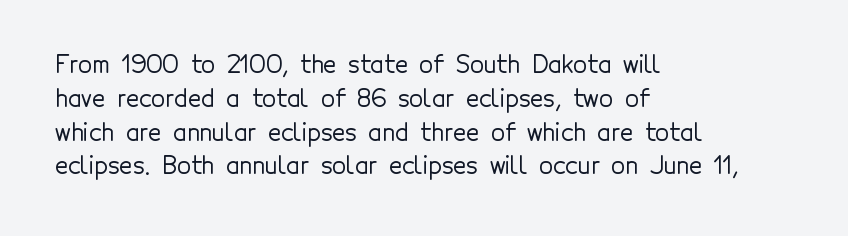
Left-aligned paragraph, ragged on the right. Compared with typical body copy, the letter spacing here is the same. A roman cut, with each character standing at attention. Baseline-to-baseline distance is the conventional proportion of letter height. The string is rendered with underlining switched off.
